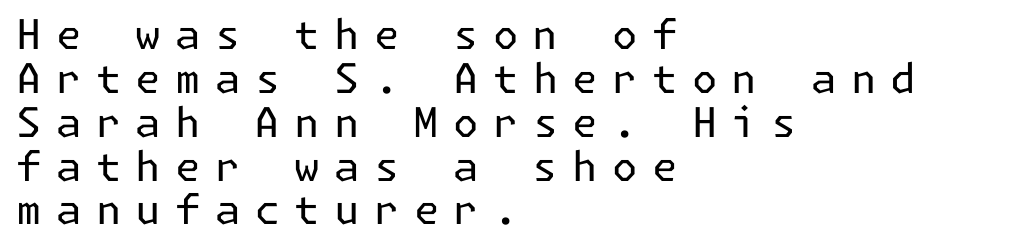
{"serif": "no", "italic": "no", "bold": "no", "weight": "regular", "width": "normal", "stroke_contrast": "low", "x_height": "medium", "underline": "no", "align": "left", "line_spacing": "tight", "line_spacing_ratio": 1.07, "letter_spacing": "wide", "letter_spacing_em": 0.35, "glyph_px": 41}
